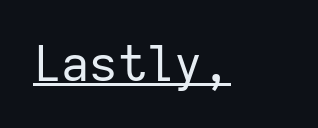
{"serif": "no", "italic": "no", "bold": "no", "weight": "regular", "width": "normal", "stroke_contrast": "low", "x_height": "medium", "monospaced": "yes", "underline": "yes", "letter_spacing": "normal", "letter_spacing_em": 0.0, "glyph_px": 49}
